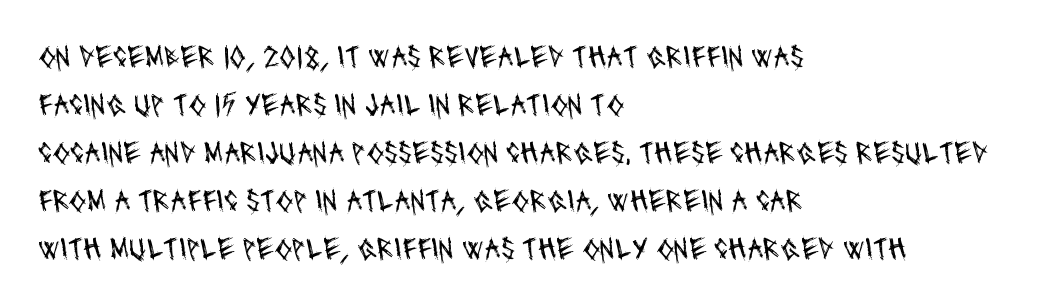
Q: Is the text bold? A: No.
Q: Is the typeface a serif or a sans-serif typeface? A: Sans-serif.
Q: Is the text underlined? A: No.
Q: How is the paragraph aligned? A: Left-aligned.
Q: Is the spacing between letters normal or unusually wide? A: Normal.
Q: Is the spacing between lines tight, normal or loose? A: Normal.
Q: Width (condensed, normal, or wide)? A: Condensed.
Q: Stroke contrast? A: Medium.
Q: x-height? A: Large.
Q: Monospaced? A: No.
